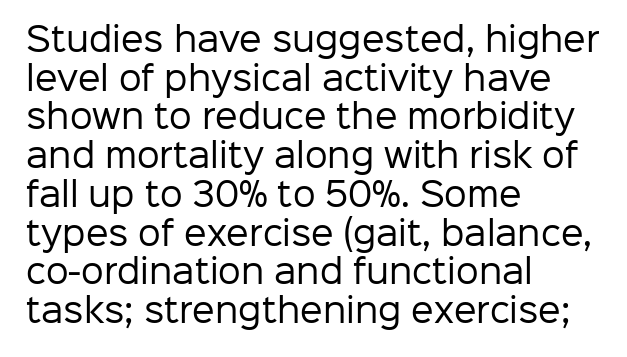
Q: Is the text bold? A: No.
Q: Is the text italic (slanted)? A: No, it is upright.
Q: Is the typeface a serif or a sans-serif typeface? A: Sans-serif.
Q: Is the text underlined? A: No.
Q: How is the paragraph aligned? A: Left-aligned.
Q: Is the spacing between letters normal or unusually wide? A: Normal.
Q: Width (condensed, normal, or wide)? A: Normal.
Q: Stroke contrast? A: Low.
Q: x-height? A: Medium.
Q: Monospaced? A: No.
